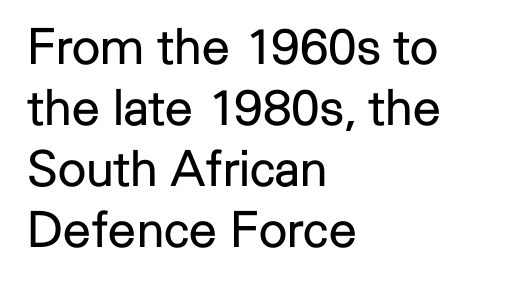
{"serif": "no", "italic": "no", "bold": "no", "weight": "regular", "width": "normal", "stroke_contrast": "low", "x_height": "medium", "monospaced": "no", "underline": "no", "align": "left", "line_spacing_ratio": 1.22, "letter_spacing": "normal", "letter_spacing_em": 0.0, "glyph_px": 50}
